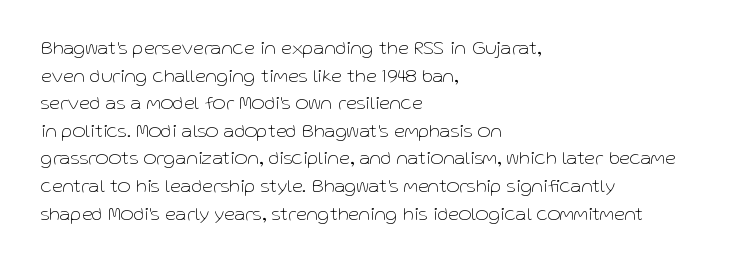
The image shows 20 px text type, upright; set left-aligned, normal line spacing (1.38x), normal letter spacing, not underlined.
